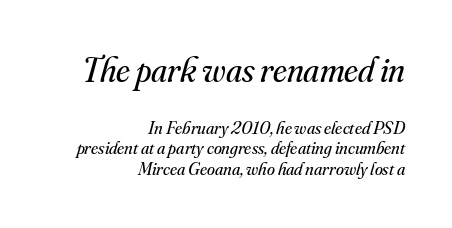
Looks like regular typesetting: each glyph gets only the width it needs. The rendering applies a slant to the glyphs. Inter-character spacing is left at the font's built-in metrics. Layout note: lines flush right. The letters look calm and open, with moderate or lighter stems. Which chunk is bigger? The first one — the top block dwarfs the bottom.
